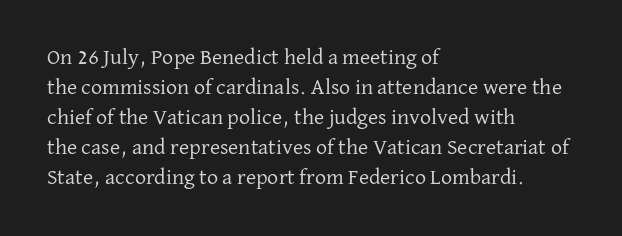
Q: Is the text bold? A: No.
Q: Is the text italic (slanted)? A: No, it is upright.
Q: Is the text underlined? A: No.
Q: How is the paragraph aligned? A: Left-aligned.
Q: Is the spacing between letters normal or unusually wide? A: Normal.
Q: Is the spacing between lines tight, normal or loose? A: Normal.
